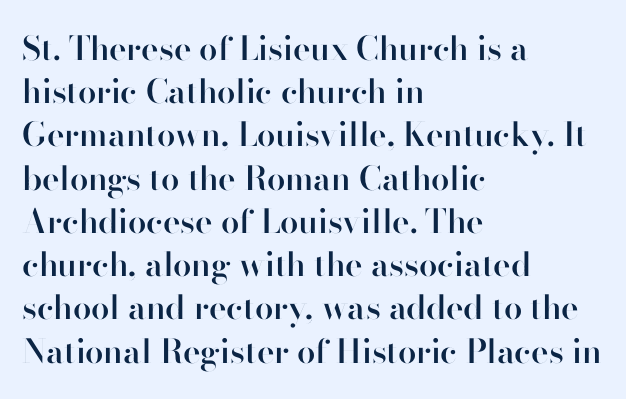
Q: Is the text bold? A: Semi-bold.
Q: Is the text italic (slanted)? A: No, it is upright.
Q: Is the typeface a serif or a sans-serif typeface? A: Sans-serif.
Q: Is the text underlined? A: No.
Q: How is the paragraph aligned? A: Left-aligned.
Q: Is the spacing between letters normal or unusually wide? A: Normal.
Q: Is the spacing between lines tight, normal or loose? A: Normal.
Q: Width (condensed, normal, or wide)? A: Normal.
Q: Stroke contrast? A: High.
Q: x-height? A: Small.
Q: Monospaced? A: No.
